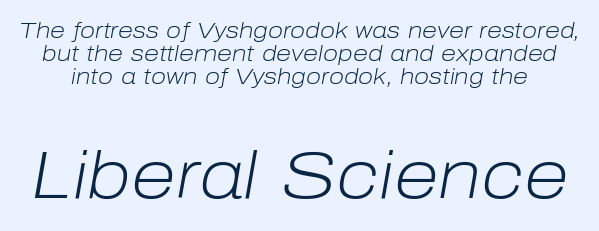
Q: Is the text bold? A: No.
Q: Is the text italic (slanted)? A: Yes, it leans right by about 10 degrees.
Q: Is the text underlined? A: No.
Q: Is the spacing between letters normal or unusually wide? A: Normal.
Q: Is the spacing between lines tight, normal or loose? A: Tight.
Q: Which block of text is set in a larger size, the first (top) or the second (bottom)? A: The second (bottom) one.
Q: Width (condensed, normal, or wide)? A: Normal.
Q: Stroke contrast? A: Low.
Q: x-height? A: Medium.
Q: Monospaced? A: No.
